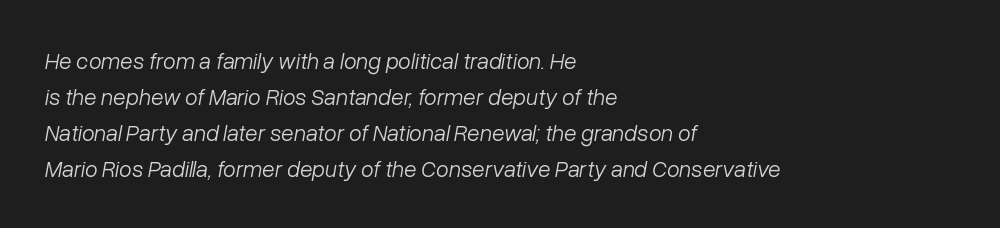
{"italic": "yes", "lean": "right", "slant_degrees": 10, "bold": "no", "underline": "no", "align": "left", "line_spacing": "normal", "line_spacing_ratio": 1.56, "letter_spacing": "normal", "letter_spacing_em": 0.0, "glyph_px": 23}
